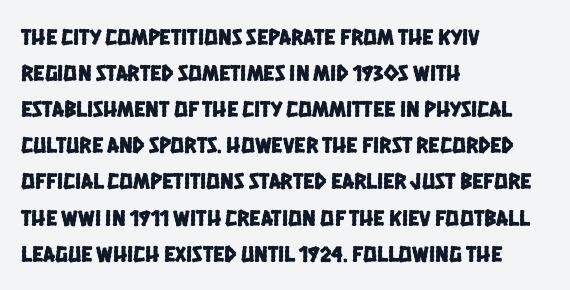
Q: Is the text underlined? A: No.
Q: How is the paragraph aligned? A: Left-aligned.
Q: Is the spacing between letters normal or unusually wide? A: Normal.
Q: Is the spacing between lines tight, normal or loose? A: Normal.
